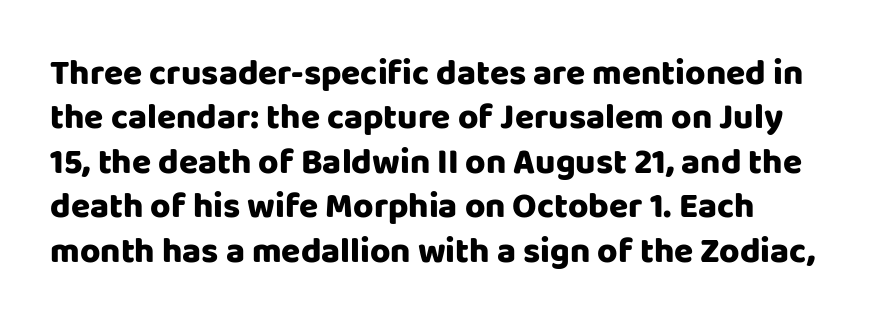
Q: Is the text italic (slanted)? A: No, it is upright.
Q: Is the typeface a serif or a sans-serif typeface? A: Sans-serif.
Q: Is the text underlined? A: No.
Q: Is the spacing between letters normal or unusually wide? A: Normal.
Q: Is the spacing between lines tight, normal or loose? A: Normal.
Q: Width (condensed, normal, or wide)? A: Normal.
Q: Stroke contrast? A: Low.
Q: x-height? A: Large.
Q: Monospaced? A: No.
